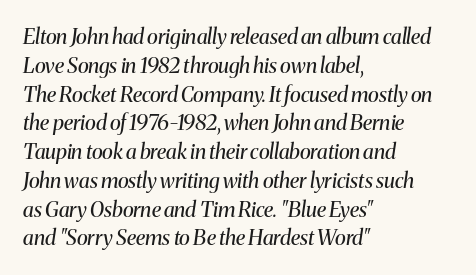
{"italic": "yes", "lean": "right", "slant_degrees": 8, "bold": "no", "underline": "no", "align": "left", "line_spacing": "normal", "line_spacing_ratio": 1.37, "letter_spacing": "normal", "letter_spacing_em": 0.0, "glyph_px": 21}
